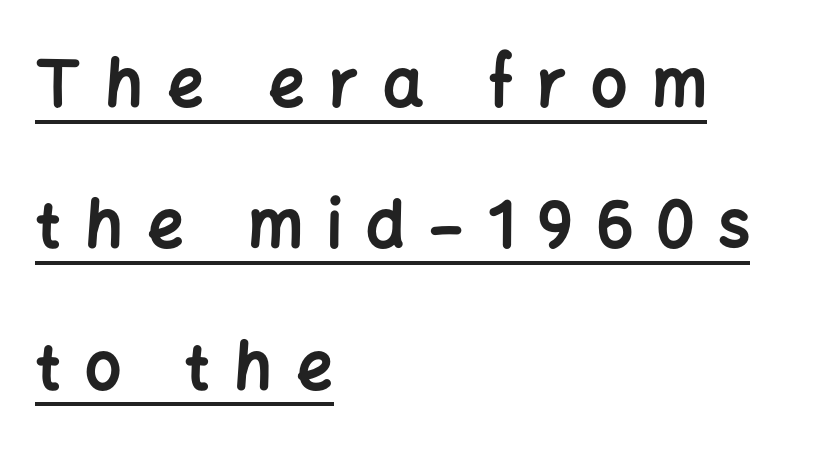
Q: Is the text bold? A: Yes.
Q: Is the text italic (slanted)? A: No, it is upright.
Q: Is the typeface a serif or a sans-serif typeface? A: Sans-serif.
Q: Is the text underlined? A: Yes.
Q: How is the paragraph aligned? A: Left-aligned.
Q: Is the spacing between letters normal or unusually wide? A: Unusually wide.
Q: Is the spacing between lines tight, normal or loose? A: Loose.
Q: Width (condensed, normal, or wide)? A: Normal.
Q: Stroke contrast? A: Low.
Q: x-height? A: Medium.
Q: Monospaced? A: No.
